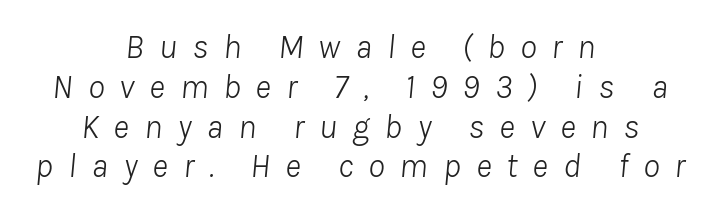
Q: Is the text bold? A: No.
Q: Is the text italic (slanted)? A: Yes, it leans right by about 8 degrees.
Q: Is the text underlined? A: No.
Q: How is the paragraph aligned? A: Centered.
Q: Is the spacing between letters normal or unusually wide? A: Unusually wide.
Q: Width (condensed, normal, or wide)? A: Normal.
Q: Stroke contrast? A: Low.
Q: x-height? A: Medium.
Q: Monospaced? A: No.
